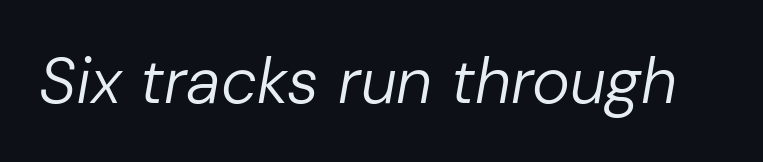
The image shows 64 px regular-weight type, italic (leaning right); set normal letter spacing, not underlined; low stroke contrast and a medium x-height.
